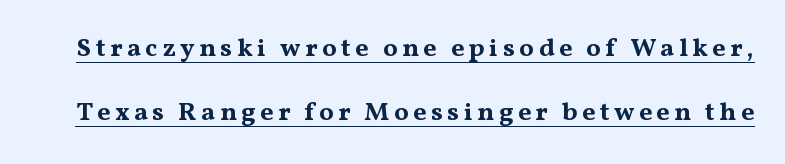
Q: Is the text bold? A: Yes.
Q: Is the text italic (slanted)? A: No, it is upright.
Q: Is the text underlined? A: Yes.
Q: Is the spacing between lines tight, normal or loose? A: Loose.
